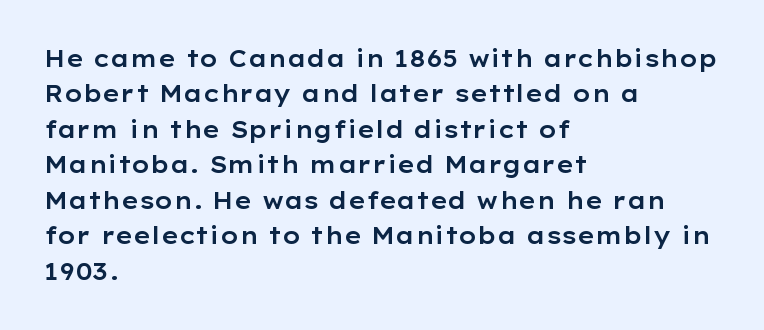
Nope, not italic — everything's standing straight. Words appear dense and cohesive because spacing is normal. The baseline area is clear. These lines sit exactly where default settings would place them. The compositor pushed each line to the left boundary.
